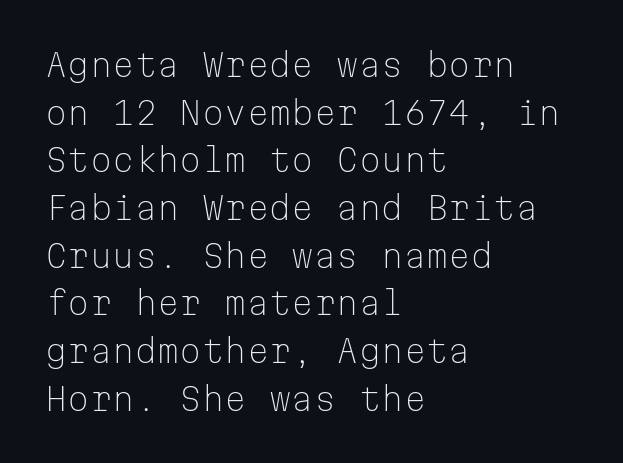
Q: Is the text bold? A: No.
Q: Is the text italic (slanted)? A: No, it is upright.
Q: Is the typeface a serif or a sans-serif typeface? A: Sans-serif.
Q: Is the text underlined? A: No.
Q: How is the paragraph aligned? A: Left-aligned.
Q: Is the spacing between letters normal or unusually wide? A: Normal.
Q: Is the spacing between lines tight, normal or loose? A: Normal.
Q: Width (condensed, normal, or wide)? A: Normal.
Q: Stroke contrast? A: Low.
Q: x-height? A: Medium.
Q: Monospaced? A: Yes.
